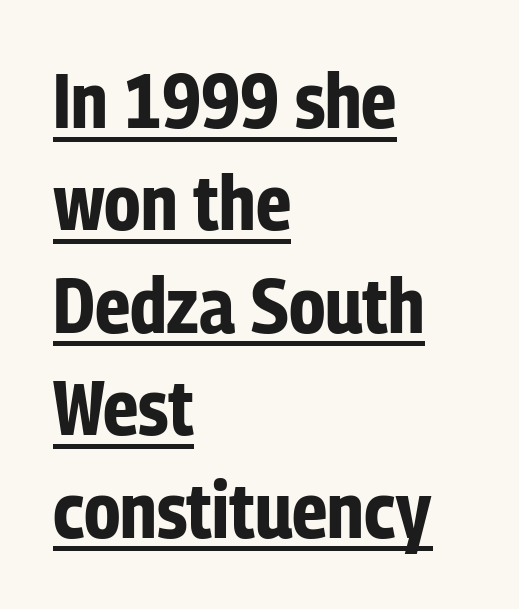
{"serif": "no", "italic": "no", "bold": "yes", "weight": "bold", "width": "condensed", "stroke_contrast": "low", "x_height": "medium", "monospaced": "no", "underline": "yes", "align": "left", "line_spacing": "normal", "line_spacing_ratio": 1.33, "letter_spacing": "normal", "letter_spacing_em": 0.0, "glyph_px": 77}
